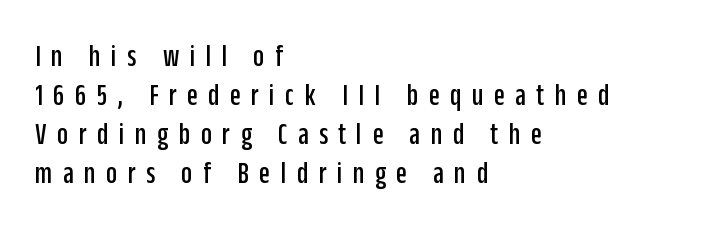
{"serif": "no", "italic": "no", "width": "condensed", "stroke_contrast": "low", "x_height": "large", "monospaced": "no", "underline": "no", "align": "left", "line_spacing": "normal", "line_spacing_ratio": 1.26, "letter_spacing": "wide", "letter_spacing_em": 0.34, "glyph_px": 31}
